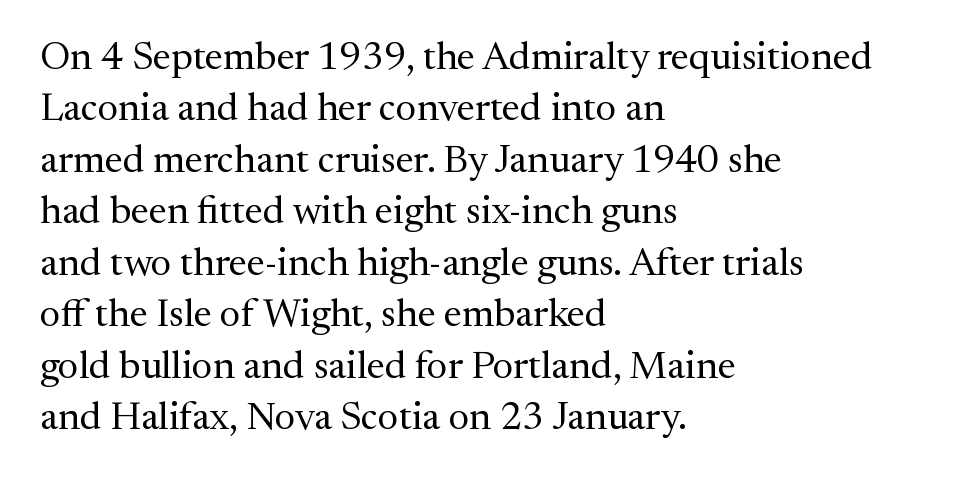
Q: Is the text bold? A: No.
Q: Is the text italic (slanted)? A: No, it is upright.
Q: Is the typeface a serif or a sans-serif typeface? A: Serif.
Q: Is the text underlined? A: No.
Q: How is the paragraph aligned? A: Left-aligned.
Q: Is the spacing between letters normal or unusually wide? A: Normal.
Q: Is the spacing between lines tight, normal or loose? A: Normal.
Q: Width (condensed, normal, or wide)? A: Normal.
Q: Stroke contrast? A: Medium.
Q: x-height? A: Medium.
Q: Monospaced? A: No.
